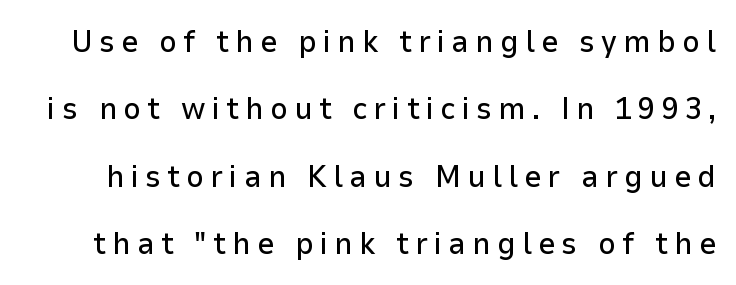
The line-height multiplier appears high, well above default. Proportional: the letters do not fall into vertical columns. The letters are spread apart with noticeably loose tracking. The zone under the glyphs is completely vacant. The text was rendered using a sans face with plain stroke endings. This sample uses an upright cut, with every glyph sitting square on the baseline.
